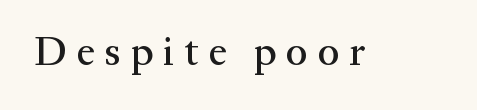
Q: Is the text italic (slanted)? A: No, it is upright.
Q: Is the typeface a serif or a sans-serif typeface? A: Serif.
Q: Is the text underlined? A: No.
Q: Is the spacing between letters normal or unusually wide? A: Unusually wide.
Q: Width (condensed, normal, or wide)? A: Normal.
Q: Stroke contrast? A: Medium.
Q: x-height? A: Medium.
Q: Monospaced? A: No.
